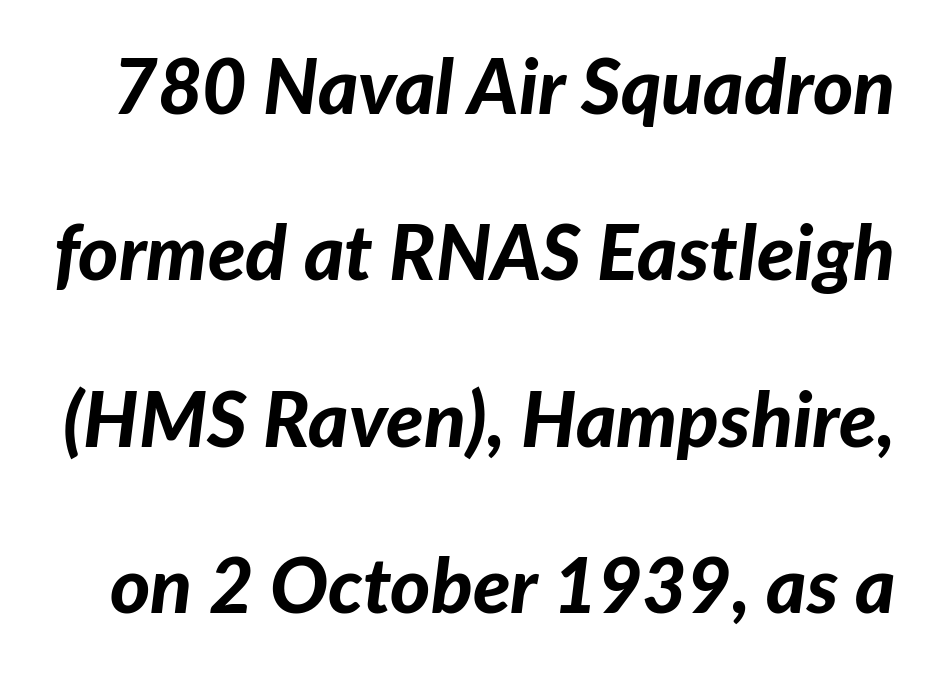
The image shows 77 px bold type, italic (leaning right); set loose line spacing (2.16x), normal letter spacing, not underlined; low stroke contrast and a medium x-height.
